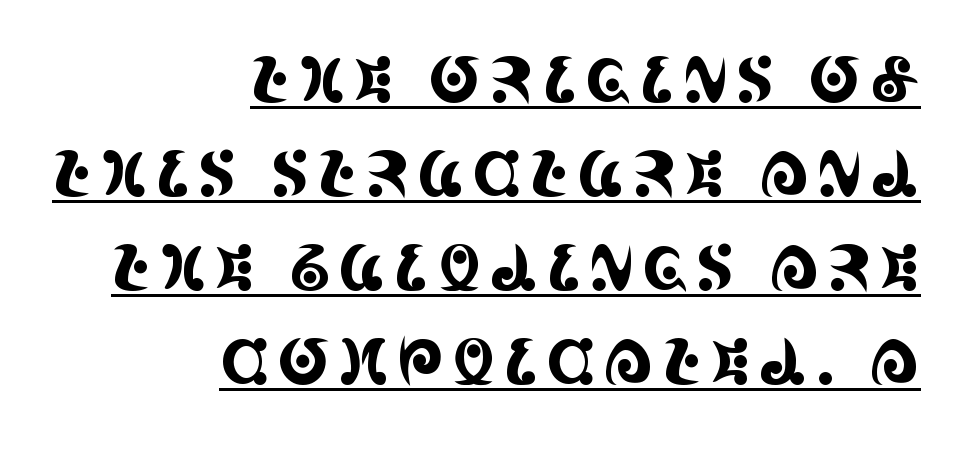
Alignment: flush right. Examine the stroke ends and you'll spot serifs. Think of a printed novel: that variable character pitch is what you see here. This is roman type, the default non-slanted kind. Reading down the column, the eye jumps a familiar distance to each next line. These characters rest on top of a visible drawn line.
